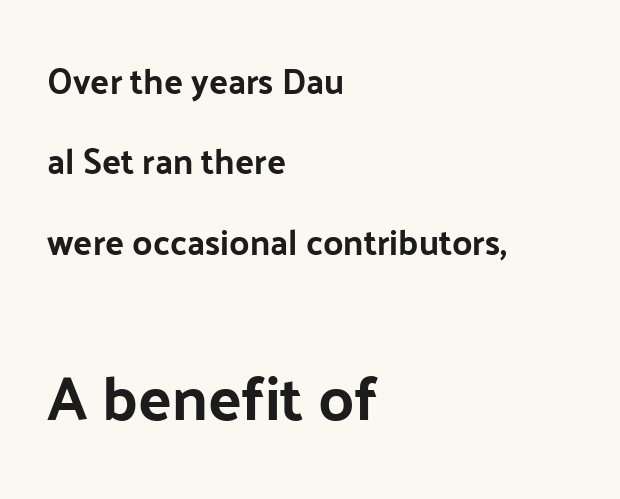
{"serif": "no", "italic": "no", "width": "normal", "stroke_contrast": "low", "x_height": "medium", "monospaced": "no", "underline": "no", "align": "left", "line_spacing": "loose", "line_spacing_ratio": 2.3, "letter_spacing": "normal", "letter_spacing_em": 0.0, "larger_block": "second", "size_ratio": 1.77, "glyph_px": 62}
